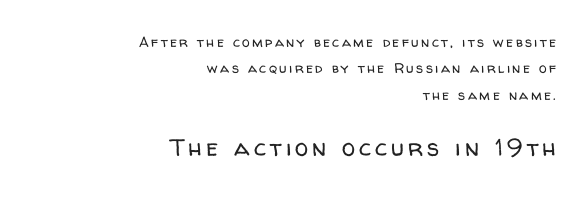
{"italic": "no", "bold": "no", "underline": "no", "align": "right", "line_spacing_ratio": 1.88, "larger_block": "second", "size_ratio": 1.71, "glyph_px": 24}
